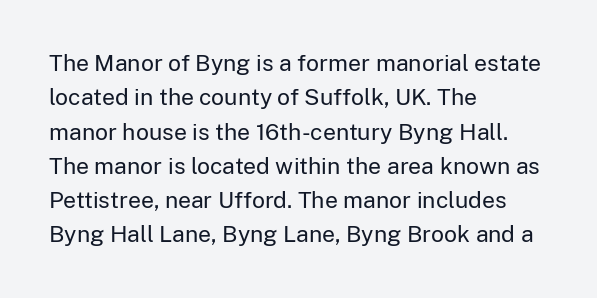
Q: Is the text bold? A: No.
Q: Is the text italic (slanted)? A: No, it is upright.
Q: Is the text underlined? A: No.
Q: How is the paragraph aligned? A: Left-aligned.
Q: Is the spacing between letters normal or unusually wide? A: Normal.
Q: Is the spacing between lines tight, normal or loose? A: Normal.
